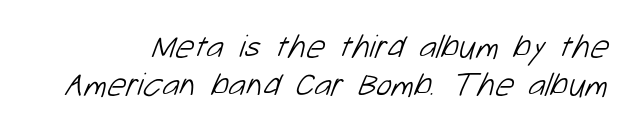
Q: Is the text bold? A: No.
Q: Is the typeface a serif or a sans-serif typeface? A: Sans-serif.
Q: Is the text underlined? A: No.
Q: Is the spacing between letters normal or unusually wide? A: Normal.
Q: Is the spacing between lines tight, normal or loose? A: Tight.
Q: Width (condensed, normal, or wide)? A: Normal.
Q: Stroke contrast? A: Low.
Q: x-height? A: Medium.
Q: Monospaced? A: No.
